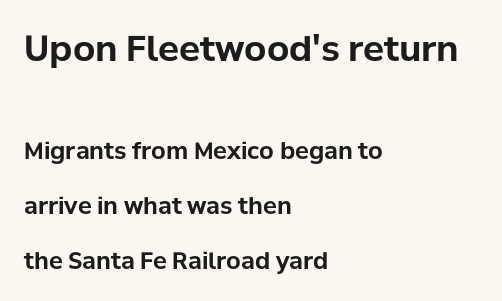
You can tell it's not italic because the verticals are truly vertical. Students, note that the glyphs here touch the page at normal intervals. Line beginnings align vertically; line endings do not. Is there much room between lines? Yes — plenty of vertical air separates them. The earlier block is typeset at a bigger size than the later block.
